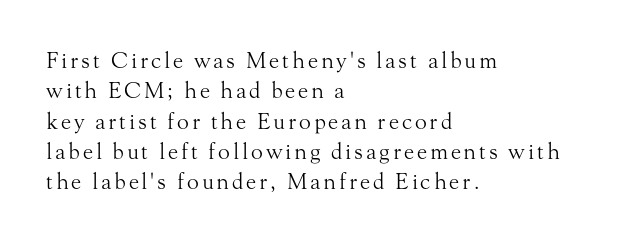
The image shows 22 px text type, upright; set left-aligned, normal line spacing (1.38x), not underlined.
